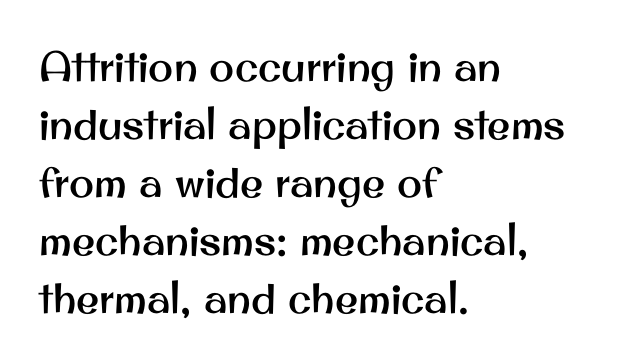
{"serif": "no", "italic": "no", "width": "normal", "stroke_contrast": "medium", "x_height": "small", "monospaced": "no", "underline": "no", "align": "left", "line_spacing": "normal", "line_spacing_ratio": 1.38, "letter_spacing": "normal", "letter_spacing_em": 0.0, "glyph_px": 42}
